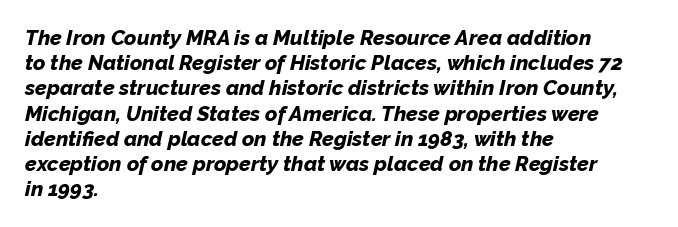
{"italic": "yes", "lean": "right", "slant_degrees": 12, "bold": "yes", "underline": "no", "align": "left", "line_spacing_ratio": 1.2, "letter_spacing": "normal", "letter_spacing_em": 0.0, "glyph_px": 21}
